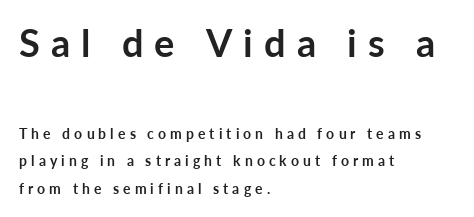
{"serif": "no", "italic": "no", "bold": "yes", "weight": "semibold", "width": "normal", "stroke_contrast": "low", "x_height": "medium", "monospaced": "no", "underline": "no", "align": "left", "line_spacing": "loose", "line_spacing_ratio": 1.98, "letter_spacing": "wide", "letter_spacing_em": 0.29, "larger_block": "first", "size_ratio": 2.71, "glyph_px": 38}
